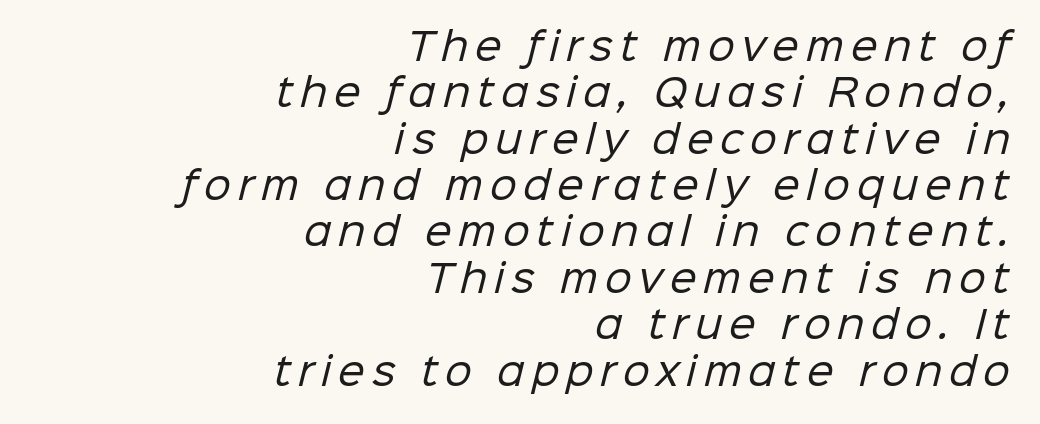
Q: Is the text bold? A: No.
Q: Is the typeface a serif or a sans-serif typeface? A: Sans-serif.
Q: Is the text underlined? A: No.
Q: How is the paragraph aligned? A: Right-aligned.
Q: Width (condensed, normal, or wide)? A: Normal.
Q: Stroke contrast? A: Low.
Q: x-height? A: Medium.
Q: Monospaced? A: No.
